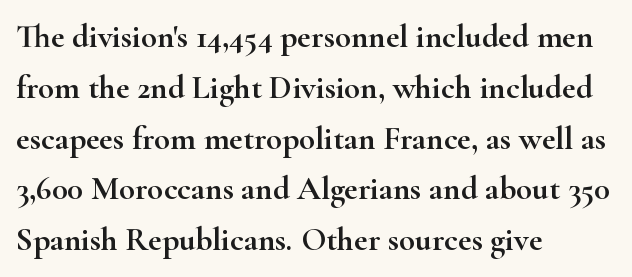
The paragraph shown leans on its left margin. Just letters on the line, the space beneath them empty. Notice how descenders clear the ascenders below comfortably — that's standard leading. Does the lettering tilt? It doesn't — this is upright.
